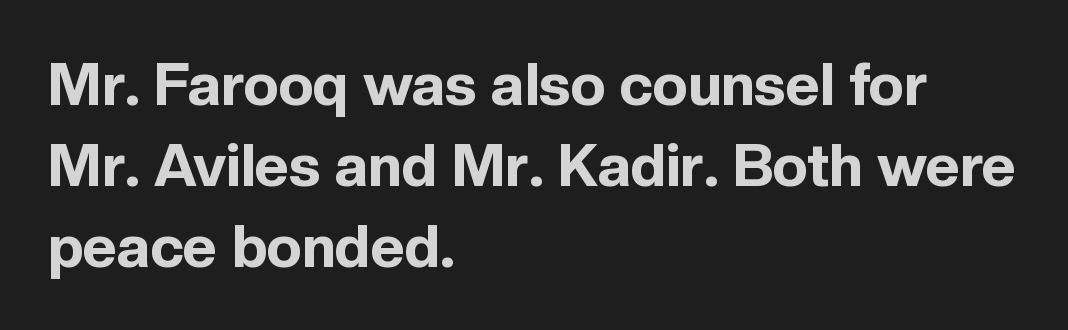
The image shows 59 px bold sans-serif type, upright; set left-aligned, normal line spacing (1.37x), normal letter spacing, not underlined; a medium x-height.
